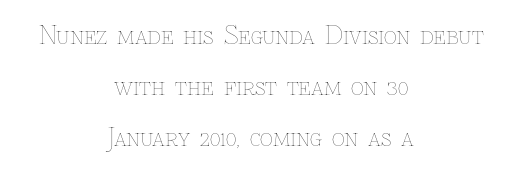
{"italic": "no", "bold": "no", "underline": "no", "align": "center", "line_spacing": "loose", "line_spacing_ratio": 2.05, "letter_spacing": "normal", "letter_spacing_em": 0.0, "glyph_px": 25}
